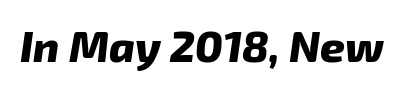
{"italic": "yes", "lean": "right", "slant_degrees": 8, "bold": "yes", "weight": "heavy", "width": "normal", "stroke_contrast": "low", "x_height": "medium", "monospaced": "no", "underline": "no", "letter_spacing": "normal", "letter_spacing_em": 0.0, "glyph_px": 43}
